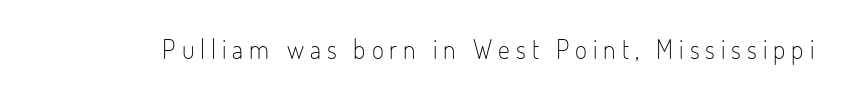
Q: Is the text bold? A: No.
Q: Is the text italic (slanted)? A: No, it is upright.
Q: Is the text underlined? A: No.
Q: Is the spacing between letters normal or unusually wide? A: Unusually wide.
